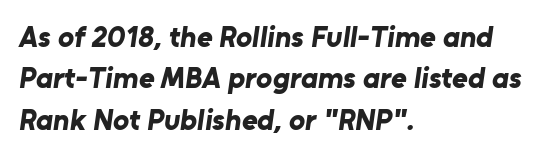
{"serif": "no", "bold": "yes", "weight": "bold", "width": "normal", "stroke_contrast": "low", "x_height": "medium", "monospaced": "no", "underline": "no", "align": "left", "line_spacing": "normal", "line_spacing_ratio": 1.38, "letter_spacing": "normal", "letter_spacing_em": 0.0, "glyph_px": 30}
